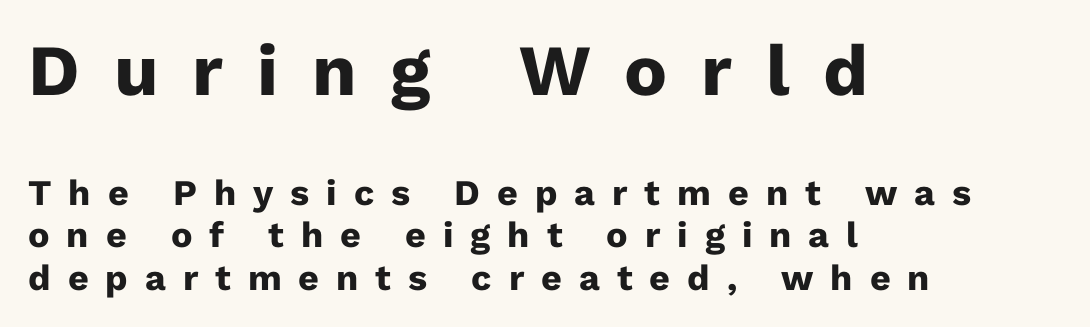
Heavy, bold letterforms. The more generous point size was reserved for the upper chunk. The passage is arranged the way most books set body copy — flush left. In terms of letterform style, serifs are entirely absent.
